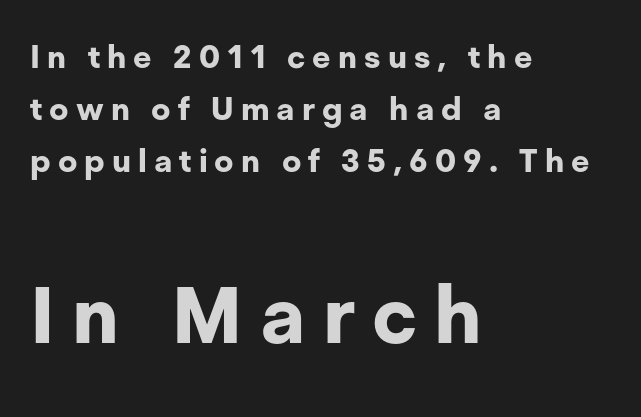
Note the varied advance widths — an 'i' is clearly narrower than an 'm'. The foot of each line stays bare and open. Style check: upright. Horizontally, the lines are justified to the leading edge only. Observe the wide spacing: letters keep a clear distance from each other.
